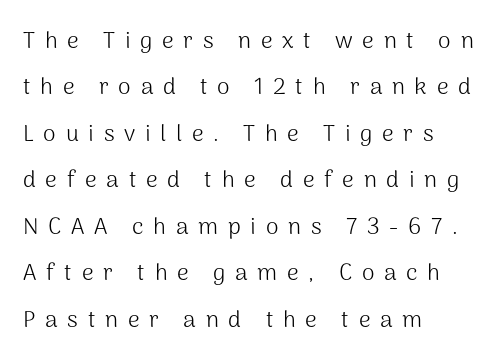
Which margin do the lines hug? The left one — the right edge is uneven. When letters stand straight like this, we call the style roman or upright. A light-to-regular cut is what we see here. Decoration check: the copy has no underline. The space between consecutive lines is lavish.
